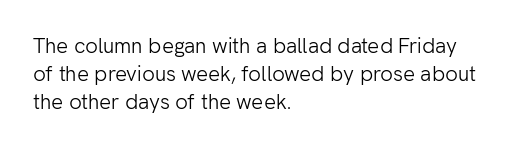
{"italic": "no", "bold": "no", "underline": "no", "align": "left", "line_spacing": "normal", "line_spacing_ratio": 1.34, "letter_spacing": "normal", "letter_spacing_em": 0.0, "glyph_px": 21}
